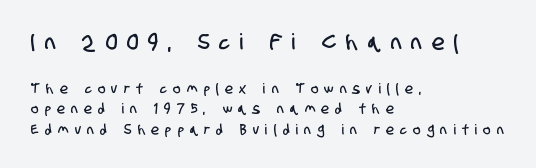
Q: Is the text underlined? A: No.
Q: How is the paragraph aligned? A: Left-aligned.
Q: Is the spacing between letters normal or unusually wide? A: Unusually wide.
Q: Is the spacing between lines tight, normal or loose? A: Normal.
Q: Which block of text is set in a larger size, the first (top) or the second (bottom)? A: The first (top) one.
